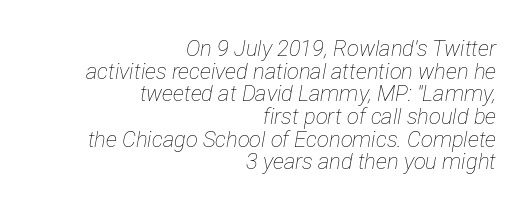
The image shows 22 px text type, italic (leaning right); set right-aligned, tight line spacing (1.03x), normal letter spacing, not underlined.
